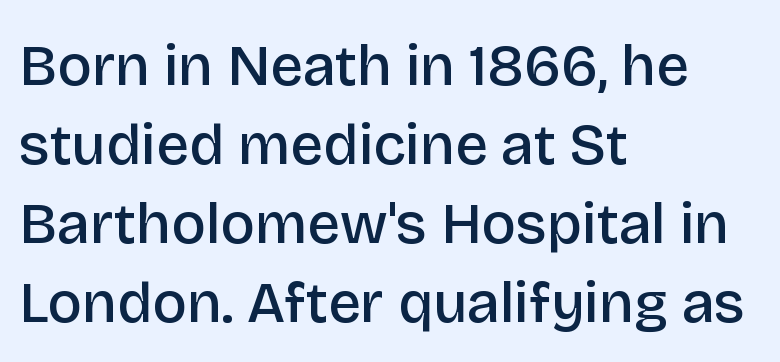
Normally led — the rows are evenly, conventionally spaced. Underlining? Definitely not there. A bit beefed up — I'd call it semibold rather than bold. These lines are rendered in a variable-pitch font.
